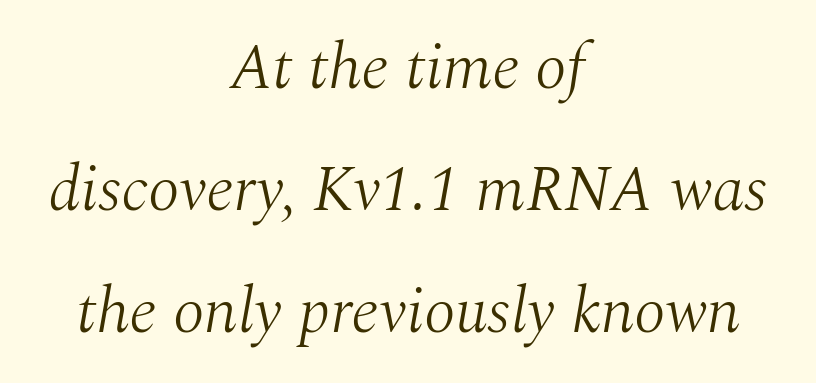
{"serif": "yes", "italic": "yes", "lean": "right", "slant_degrees": 10, "bold": "no", "weight": "light", "width": "normal", "stroke_contrast": "medium", "x_height": "medium", "monospaced": "no", "underline": "no", "align": "center", "line_spacing_ratio": 1.88, "letter_spacing": "normal", "letter_spacing_em": 0.0, "glyph_px": 65}
